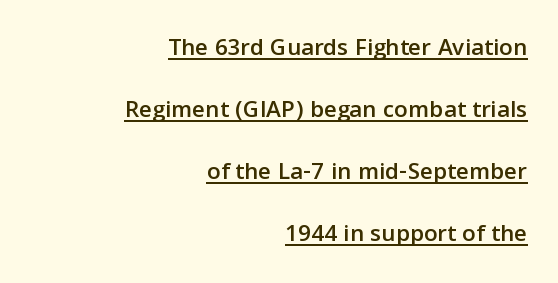
The paragraph has a hard right edge and a soft left edge. Glance below the letters and you will spot a drawn line. Honestly, the letter spacing is just normal — you wouldn't notice it. The letters stand straight up with perfectly vertical stems. This sample trades compactness for vertical openness between lines.
